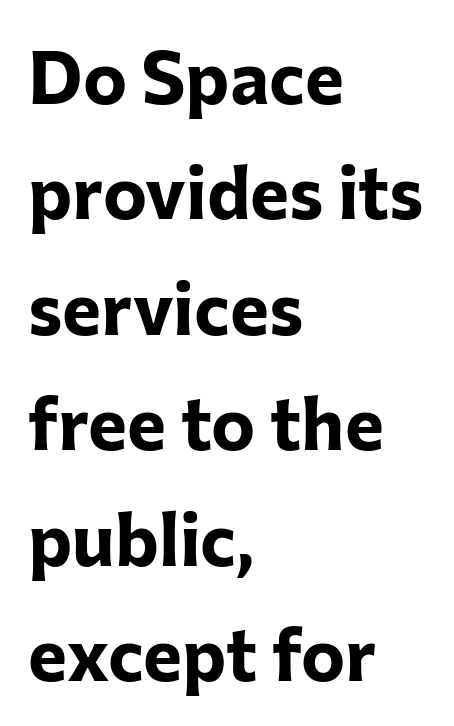
The image shows 74 px bold sans-serif type, upright; set left-aligned, normal line spacing (1.56x), normal letter spacing, not underlined; low stroke contrast and a medium x-height.
